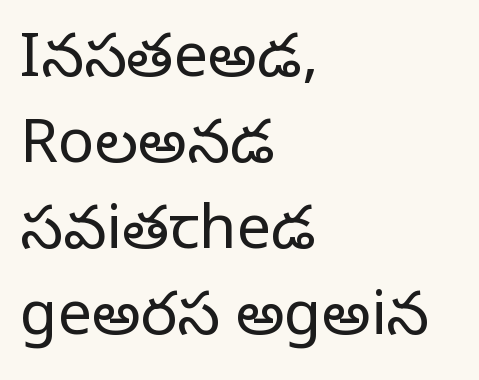
Q: Is the text bold? A: No.
Q: Is the text italic (slanted)? A: No, it is upright.
Q: Is the typeface a serif or a sans-serif typeface? A: Serif.
Q: Is the text underlined? A: No.
Q: How is the paragraph aligned? A: Left-aligned.
Q: Is the spacing between letters normal or unusually wide? A: Normal.
Q: Is the spacing between lines tight, normal or loose? A: Normal.
Q: Width (condensed, normal, or wide)? A: Normal.
Q: Stroke contrast? A: Low.
Q: x-height? A: Large.
Q: Monospaced? A: No.
